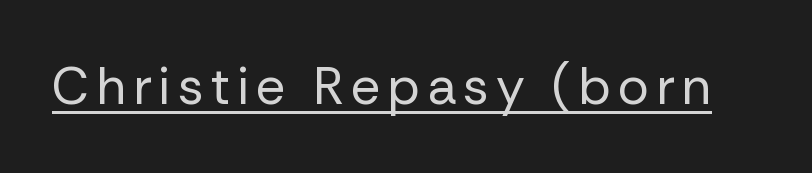
{"serif": "no", "italic": "no", "bold": "no", "weight": "regular", "width": "normal", "stroke_contrast": "low", "x_height": "medium", "monospaced": "no", "underline": "yes", "glyph_px": 52}
